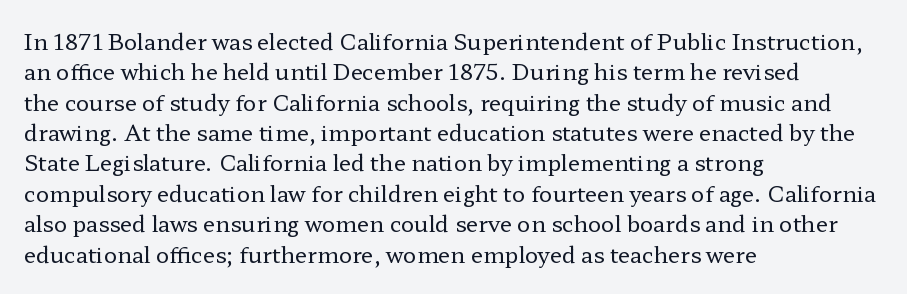
The image shows 22 px text type, upright; set left-aligned, normal line spacing (1.38x), normal letter spacing, not underlined.
